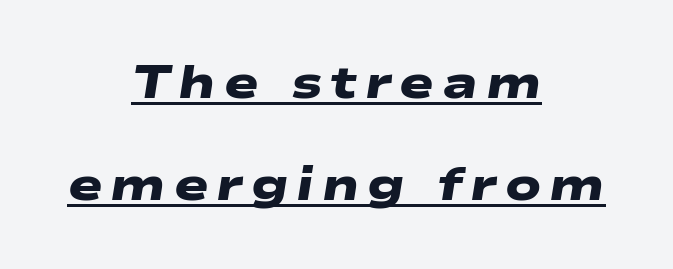
Q: Is the text bold? A: Yes.
Q: Is the typeface a serif or a sans-serif typeface? A: Sans-serif.
Q: Is the text underlined? A: Yes.
Q: How is the paragraph aligned? A: Centered.
Q: Is the spacing between lines tight, normal or loose? A: Loose.
Q: Width (condensed, normal, or wide)? A: Wide.
Q: Stroke contrast? A: Low.
Q: x-height? A: Medium.
Q: Monospaced? A: No.
